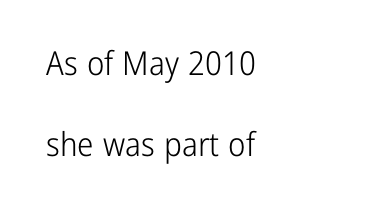
{"serif": "no", "italic": "no", "bold": "no", "weight": "light", "width": "condensed", "stroke_contrast": "low", "x_height": "medium", "monospaced": "no", "underline": "no", "align": "left", "line_spacing": "loose", "line_spacing_ratio": 2.44, "letter_spacing": "normal", "letter_spacing_em": 0.0, "glyph_px": 33}
